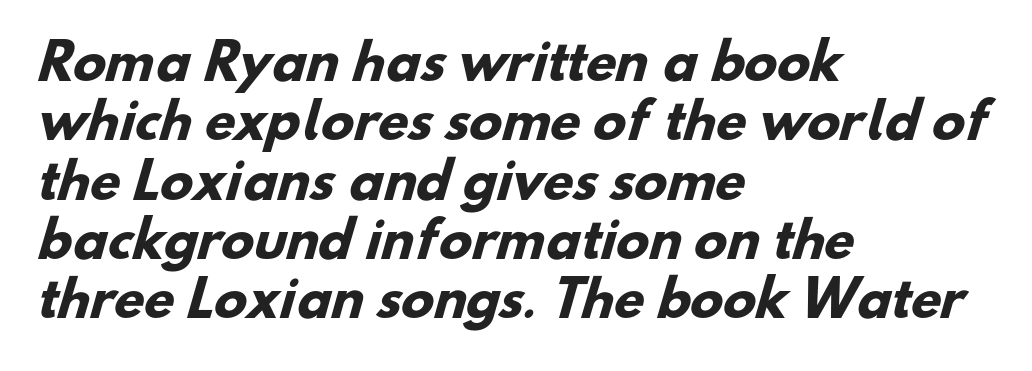
Q: Is the text bold? A: Yes.
Q: Is the typeface a serif or a sans-serif typeface? A: Sans-serif.
Q: Is the text underlined? A: No.
Q: How is the paragraph aligned? A: Left-aligned.
Q: Is the spacing between letters normal or unusually wide? A: Normal.
Q: Width (condensed, normal, or wide)? A: Normal.
Q: Stroke contrast? A: Low.
Q: x-height? A: Small.
Q: Monospaced? A: No.
